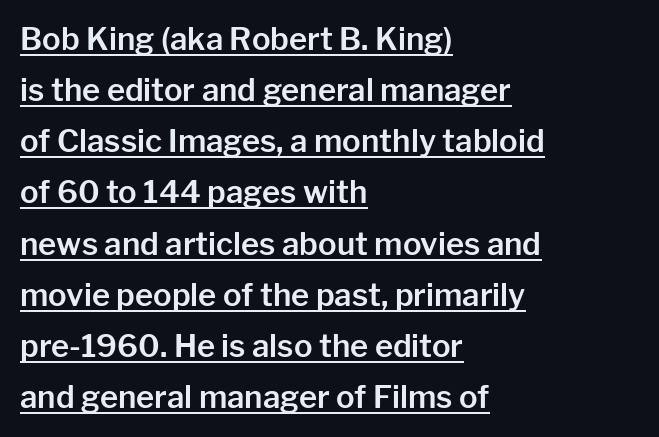
The image shows 31 px sans-serif type, upright; set left-aligned, normal line spacing (1.65x), normal letter spacing, underlined; low stroke contrast and a medium x-height.
